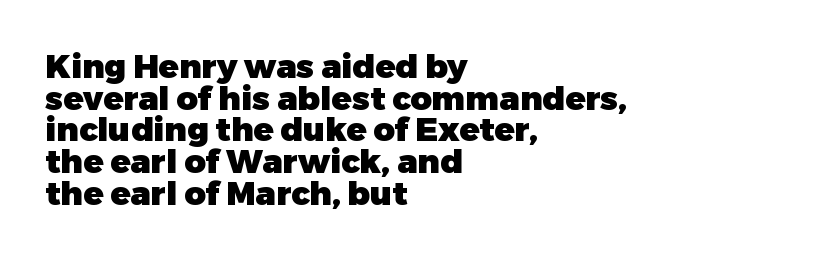
Q: Is the text bold? A: Yes.
Q: Is the text italic (slanted)? A: No, it is upright.
Q: Is the typeface a serif or a sans-serif typeface? A: Sans-serif.
Q: Is the text underlined? A: No.
Q: How is the paragraph aligned? A: Left-aligned.
Q: Is the spacing between letters normal or unusually wide? A: Normal.
Q: Is the spacing between lines tight, normal or loose? A: Tight.
Q: Width (condensed, normal, or wide)? A: Normal.
Q: Stroke contrast? A: Low.
Q: x-height? A: Medium.
Q: Monospaced? A: No.
